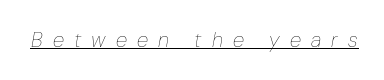
This rendering features underlined lettering. Characters follow at a spacing far wider than the type designer built in. Designer's note — italics engaged. Compared with a typical body face, this is equally light or lighter still.
